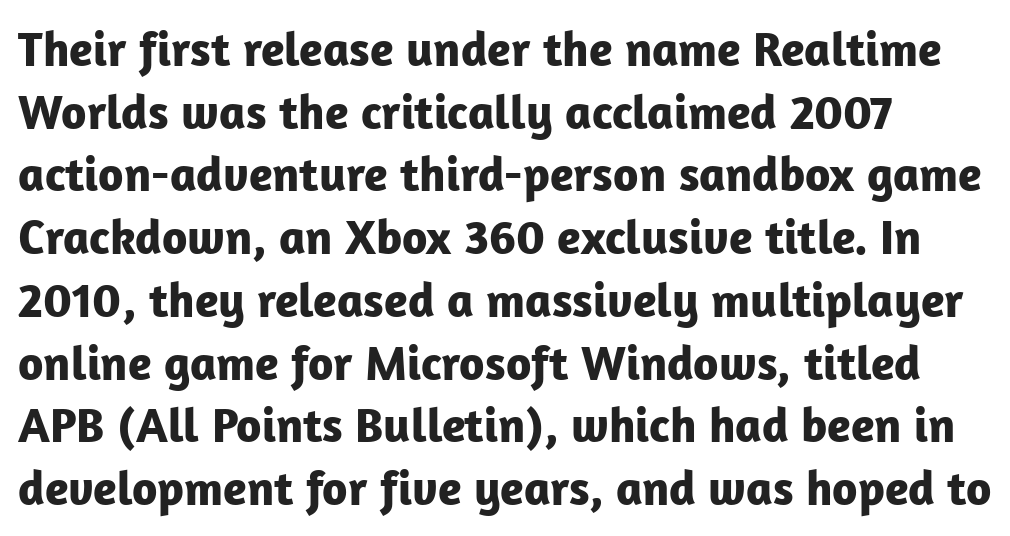
The letters advance in unequal steps, a hallmark of proportional type. The typesetting leans heavy: a genuine bold. Does the copy run flush right? No — it runs flush left. Underline: absent. The glyphs in this specimen are sans serif. Italic: no, the glyphs are upright roman.
